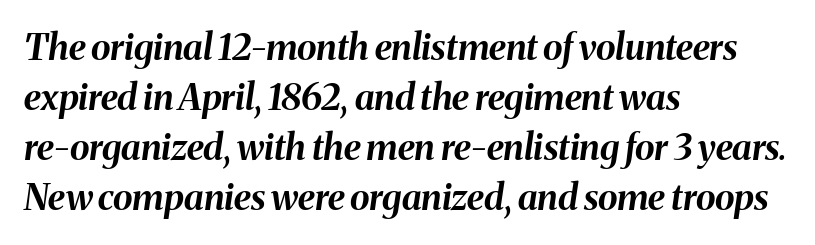
The image shows 36 px bold type, italic (leaning right); set left-aligned, normal line spacing (1.39x), normal letter spacing, not underlined; medium stroke contrast and a medium x-height.
